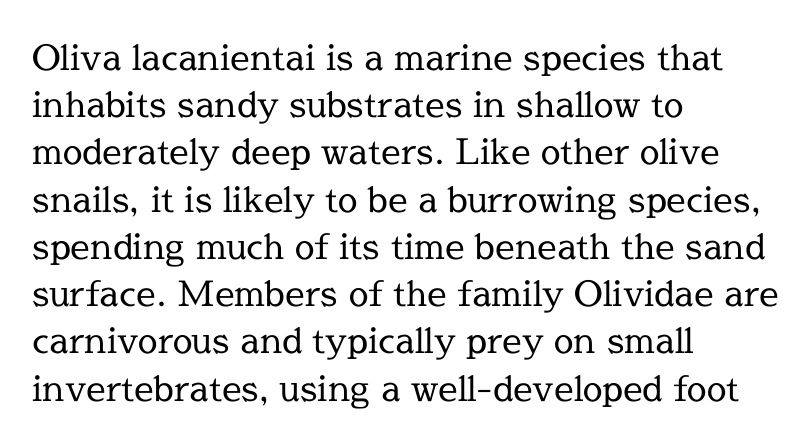
The image shows 35 px regular-weight serif type, upright; set left-aligned, normal line spacing (1.35x), normal letter spacing, not underlined; a medium x-height.
